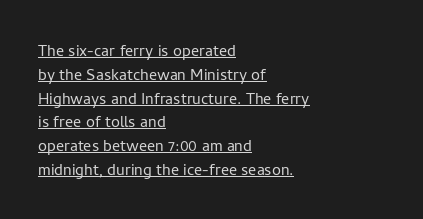
Designer's note — italics off, roman on. This rendering features underlined lettering. The typesetter chose a ragged-right arrangement here. Nothing unusual about the tracking: characters are spaced as the font intends. Stroke mass is kept to a normal reading level or below.
